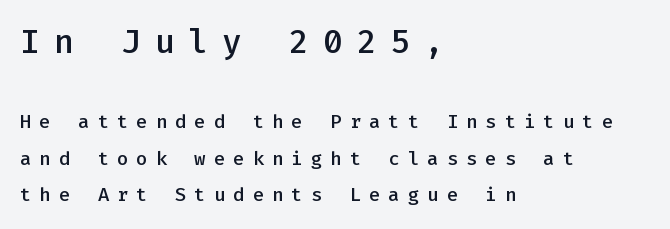
The image shows 33 px semibold sans-serif type, upright, monospaced; set left-aligned, loose line spacing (1.91x), unusually wide letter spacing (+0.42 em), not underlined; the first (top) block is 1.74x larger; low stroke contrast and a medium x-height.
